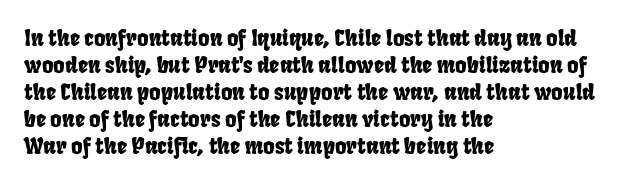
Quick note: underline off. There is no visible air inserted between adjacent glyphs. Where is the straight margin? On the left.
